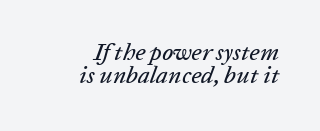
{"italic": "yes", "lean": "right", "slant_degrees": 20, "underline": "no", "align": "right", "line_spacing": "tight", "line_spacing_ratio": 0.96, "letter_spacing": "normal", "letter_spacing_em": 0.0, "glyph_px": 24}
